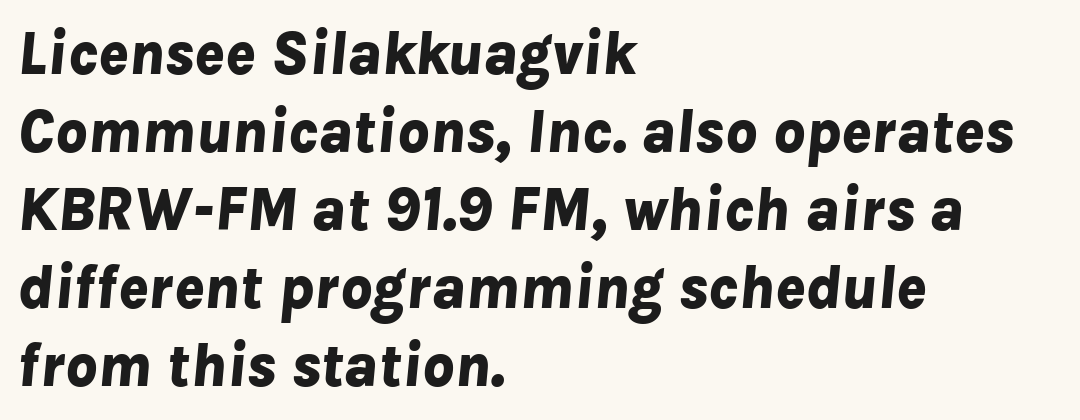
Q: Is the text bold? A: Yes.
Q: Is the text italic (slanted)? A: Yes, it leans right by about 8 degrees.
Q: Is the text underlined? A: No.
Q: How is the paragraph aligned? A: Left-aligned.
Q: Is the spacing between letters normal or unusually wide? A: Normal.
Q: Is the spacing between lines tight, normal or loose? A: Normal.
Q: Width (condensed, normal, or wide)? A: Normal.
Q: Stroke contrast? A: Low.
Q: x-height? A: Medium.
Q: Monospaced? A: No.
